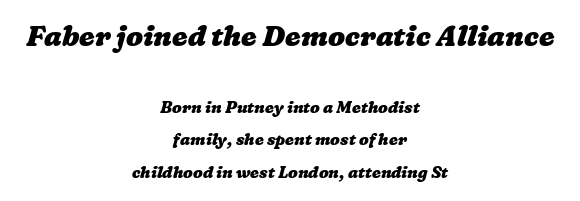
The letters are bold, with thick, heavy strokes. Clear beneath every line of the passage. The lines in this sample share a center point and differ in where they start and stop. Which chunk is bigger? The first one — the top block dwarfs the bottom. Here the glyphs are tracked normally, forming tight word shapes. The face used here is proportionally spaced, like ordinary book or web type.
